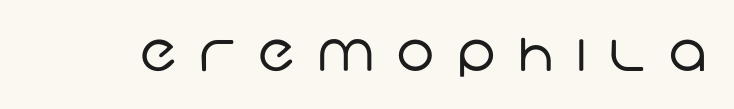
The image shows 54 px regular-weight sans-serif type; set unusually wide letter spacing (+0.41 em), not underlined; low stroke contrast and a large x-height.
